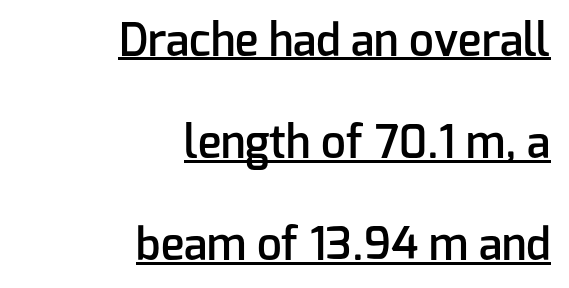
{"serif": "no", "italic": "no", "bold": "semi", "weight": "semibold", "width": "normal", "stroke_contrast": "low", "x_height": "medium", "monospaced": "no", "underline": "yes", "align": "right", "line_spacing": "loose", "line_spacing_ratio": 2.32, "letter_spacing": "normal", "letter_spacing_em": 0.0, "glyph_px": 44}
